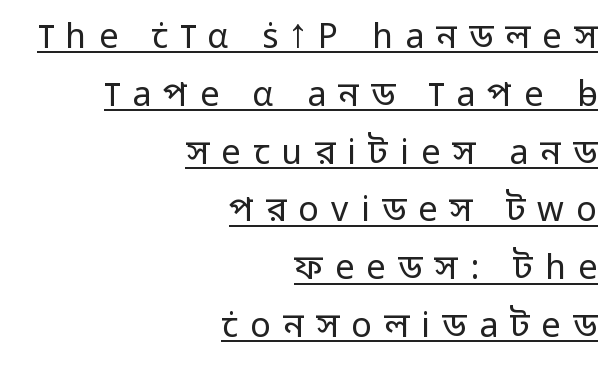
The image shows 34 px regular-weight sans-serif type, upright; set right-aligned, normal line spacing (1.7x), unusually wide letter spacing (+0.36 em), underlined; low stroke contrast and a medium x-height.
